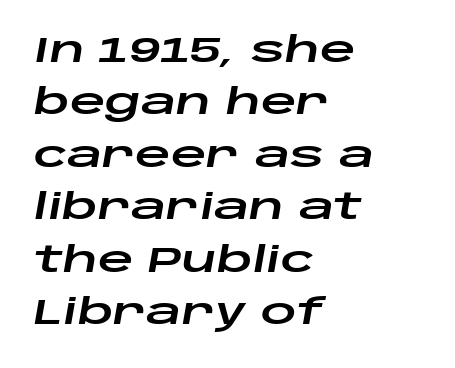
The image shows 35 px wide type, italic (leaning right); set left-aligned, normal line spacing (1.5x), normal letter spacing, not underlined; low stroke contrast and a large x-height.
